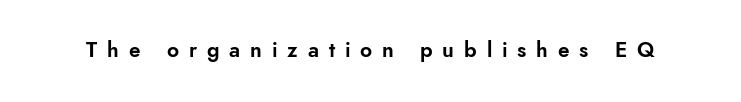
{"italic": "no", "underline": "no", "letter_spacing": "wide", "letter_spacing_em": 0.47, "glyph_px": 21}
